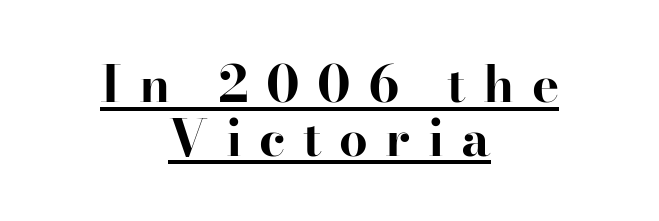
Its strokes are broad and dark, the hallmark of bold type. Posture: straight, roman, zero tilt. Someone cranked the tracking dial way up on this one. The sample's only ornament is a line tracing under the words.
